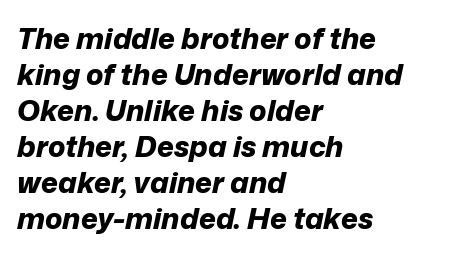
{"italic": "yes", "lean": "right", "slant_degrees": 12, "bold": "yes", "weight": "bold", "width": "normal", "stroke_contrast": "low", "x_height": "medium", "monospaced": "no", "underline": "no", "align": "left", "line_spacing_ratio": 1.24, "letter_spacing": "normal", "letter_spacing_em": 0.0, "glyph_px": 29}
